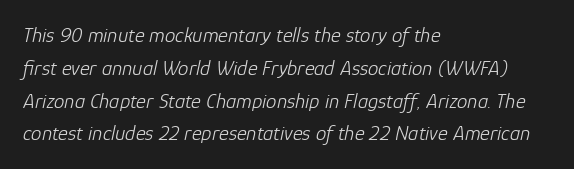
Q: Is the text bold? A: No.
Q: Is the text italic (slanted)? A: Yes, it leans right by about 12 degrees.
Q: Is the text underlined? A: No.
Q: How is the paragraph aligned? A: Left-aligned.
Q: Is the spacing between letters normal or unusually wide? A: Normal.
Q: Is the spacing between lines tight, normal or loose? A: Normal.
